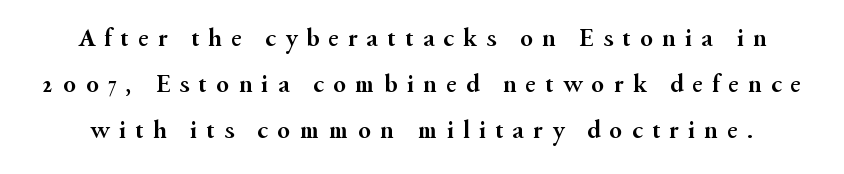
Q: Is the text bold? A: Yes.
Q: Is the text italic (slanted)? A: No, it is upright.
Q: Is the text underlined? A: No.
Q: Is the spacing between letters normal or unusually wide? A: Unusually wide.
